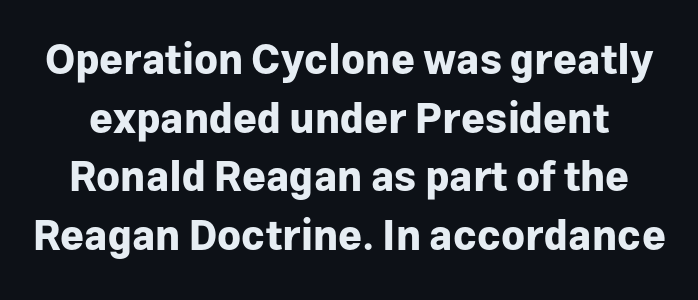
Q: Is the text bold? A: Yes.
Q: Is the text italic (slanted)? A: No, it is upright.
Q: Is the typeface a serif or a sans-serif typeface? A: Sans-serif.
Q: Is the text underlined? A: No.
Q: Is the spacing between letters normal or unusually wide? A: Normal.
Q: Is the spacing between lines tight, normal or loose? A: Normal.
Q: Width (condensed, normal, or wide)? A: Normal.
Q: Stroke contrast? A: Low.
Q: x-height? A: Medium.
Q: Monospaced? A: No.
